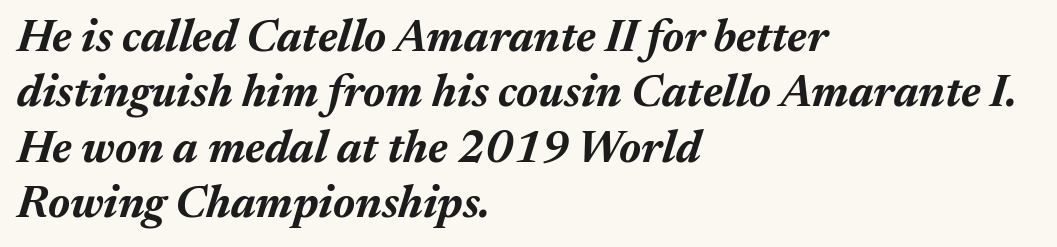
Q: Is the text bold? A: Yes.
Q: Is the text italic (slanted)? A: Yes, it leans right by about 17 degrees.
Q: Is the text underlined? A: No.
Q: How is the paragraph aligned? A: Left-aligned.
Q: Is the spacing between letters normal or unusually wide? A: Normal.
Q: Width (condensed, normal, or wide)? A: Normal.
Q: Stroke contrast? A: Medium.
Q: x-height? A: Medium.
Q: Monospaced? A: No.
